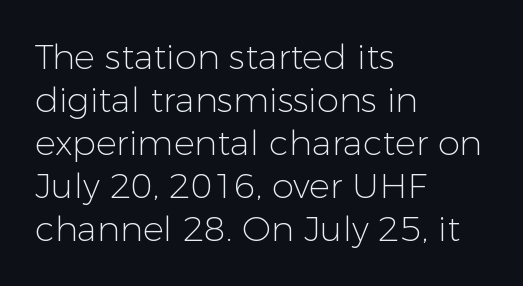
{"serif": "no", "italic": "no", "bold": "no", "weight": "light", "width": "normal", "stroke_contrast": "low", "x_height": "medium", "monospaced": "no", "underline": "no", "align": "left", "line_spacing_ratio": 1.23, "letter_spacing": "normal", "letter_spacing_em": 0.0, "glyph_px": 35}
